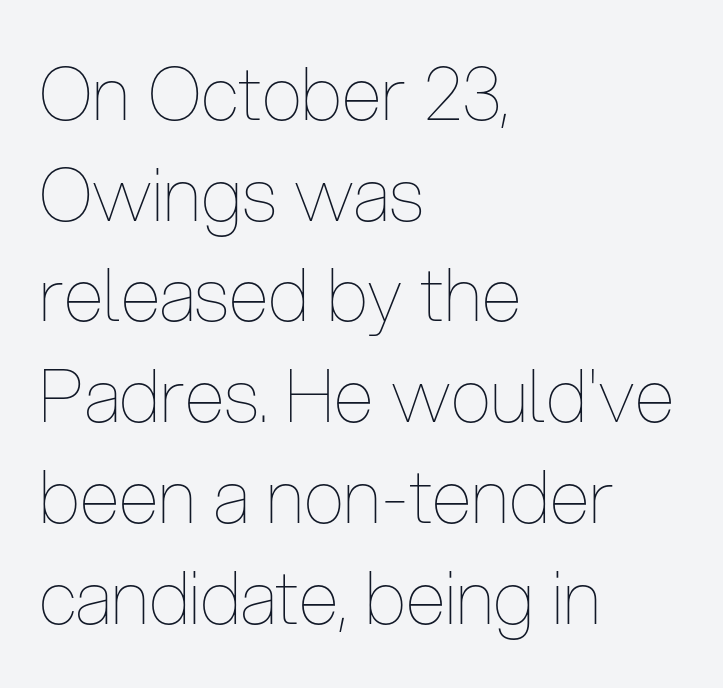
Just letters on the line, the space beneath them empty. Interline gaps are of average width in this sample. Rendered with straight, roman letterforms. The rendering uses natural spacing where letterforms have individual widths. The compositor pushed each line to the left boundary. Words appear dense and cohesive because spacing is normal.
